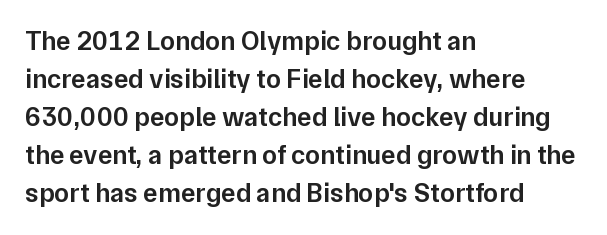
The image shows 27 px text type, upright; set left-aligned, normal line spacing (1.41x), normal letter spacing, not underlined.
